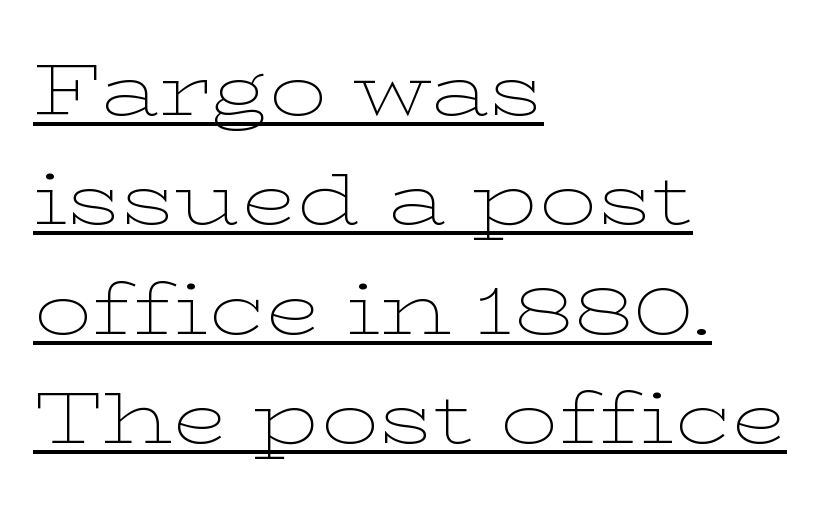
Serifs: yes, visible at the terminals of the letterforms. The font is comparable to plain body text, perhaps lighter. Proportional: the letters do not fall into vertical columns. The typography opts for an upright posture over an oblique one.
